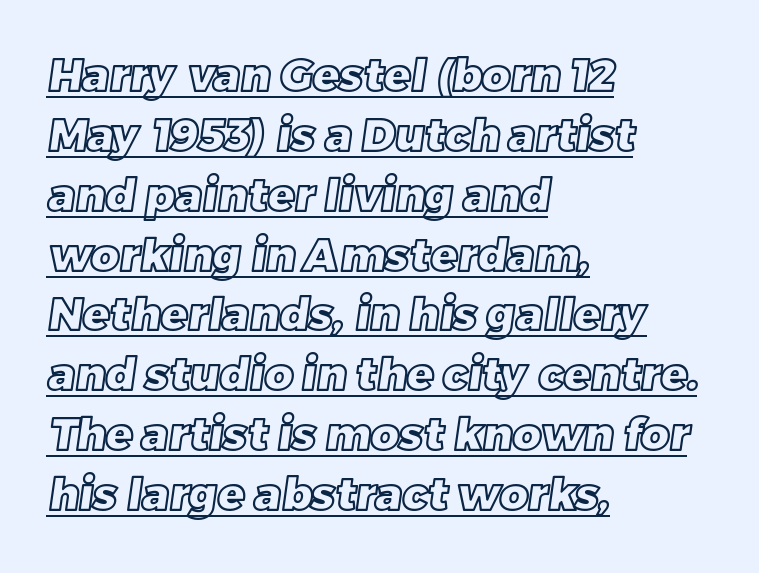
{"width": "normal", "x_height": "large", "monospaced": "no", "underline": "yes", "align": "left", "line_spacing": "normal", "line_spacing_ratio": 1.36, "letter_spacing": "normal", "letter_spacing_em": 0.0, "glyph_px": 44}
